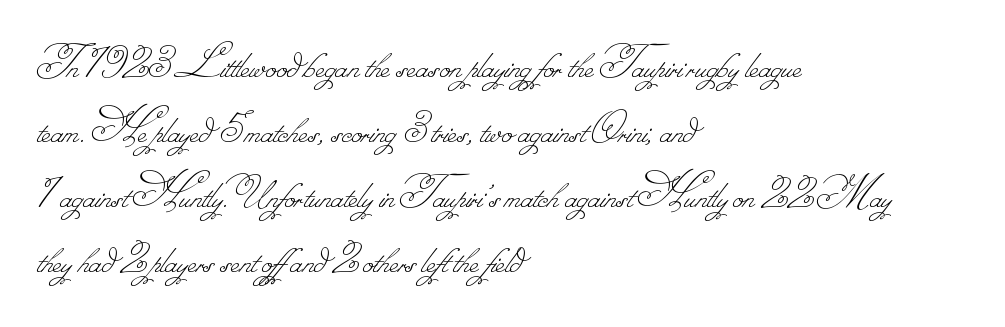
Q: Is the text bold? A: No.
Q: Is the text underlined? A: No.
Q: How is the paragraph aligned? A: Left-aligned.
Q: Is the spacing between letters normal or unusually wide? A: Normal.
Q: Is the spacing between lines tight, normal or loose? A: Normal.
Q: Width (condensed, normal, or wide)? A: Normal.
Q: Stroke contrast? A: Low.
Q: Monospaced? A: No.
